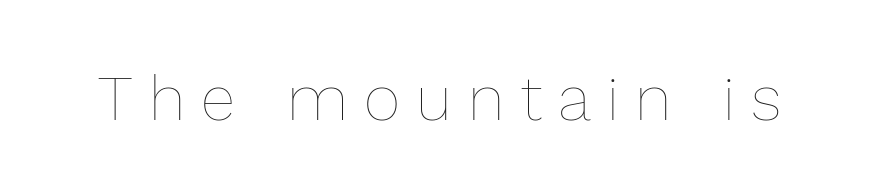
The specimen reads as upright at a glance. The characters are drawn with everyday or finer stroke widths. Varying glyph widths throughout — classic text-font behaviour. Compared with typical body copy, the letter spacing here is much looser.
